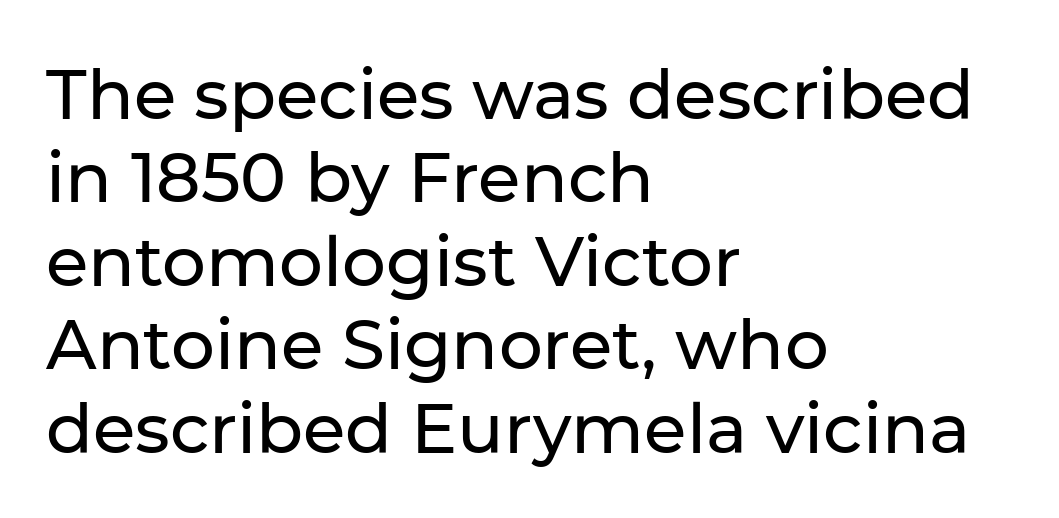
{"serif": "no", "italic": "no", "width": "normal", "stroke_contrast": "low", "x_height": "medium", "monospaced": "no", "underline": "no", "align": "left", "line_spacing_ratio": 1.21, "letter_spacing": "normal", "letter_spacing_em": 0.0, "glyph_px": 69}
